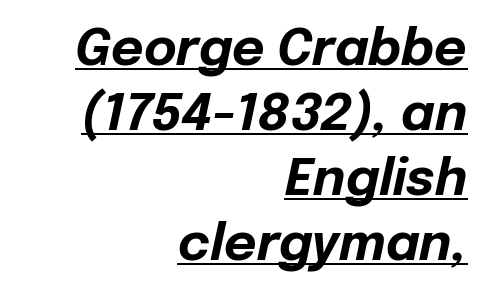
{"italic": "yes", "lean": "right", "slant_degrees": 12, "bold": "yes", "weight": "bold", "width": "normal", "stroke_contrast": "low", "x_height": "medium", "monospaced": "no", "underline": "yes", "align": "right", "line_spacing": "normal", "line_spacing_ratio": 1.3, "letter_spacing": "normal", "letter_spacing_em": 0.0, "glyph_px": 50}
